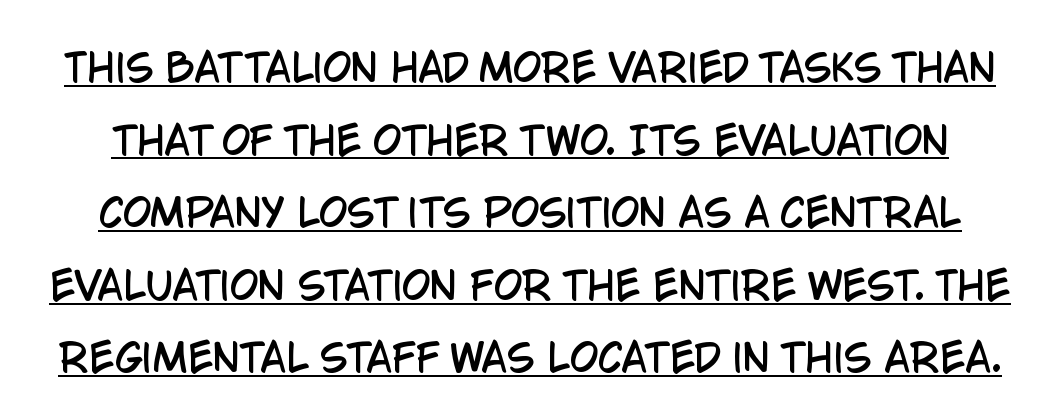
{"serif": "no", "italic": "no", "width": "condensed", "stroke_contrast": "low", "x_height": "large", "monospaced": "no", "underline": "yes", "line_spacing": "loose", "line_spacing_ratio": 1.96, "letter_spacing": "normal", "letter_spacing_em": 0.0, "glyph_px": 37}
